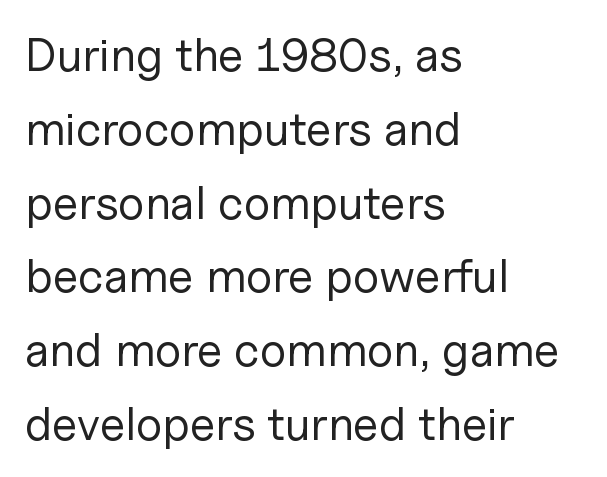
{"serif": "no", "italic": "no", "bold": "no", "weight": "regular", "width": "normal", "stroke_contrast": "low", "x_height": "medium", "monospaced": "no", "underline": "no", "align": "left", "line_spacing": "normal", "line_spacing_ratio": 1.57, "letter_spacing": "normal", "letter_spacing_em": 0.0, "glyph_px": 47}
